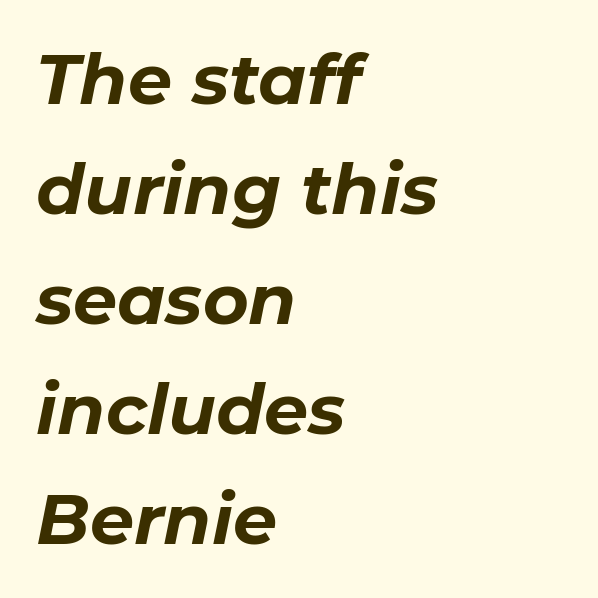
Q: Is the text bold? A: Yes.
Q: Is the text italic (slanted)? A: Yes, it leans right by about 11 degrees.
Q: Is the text underlined? A: No.
Q: How is the paragraph aligned? A: Left-aligned.
Q: Is the spacing between letters normal or unusually wide? A: Normal.
Q: Is the spacing between lines tight, normal or loose? A: Normal.
Q: Width (condensed, normal, or wide)? A: Normal.
Q: Stroke contrast? A: Low.
Q: x-height? A: Medium.
Q: Monospaced? A: No.
